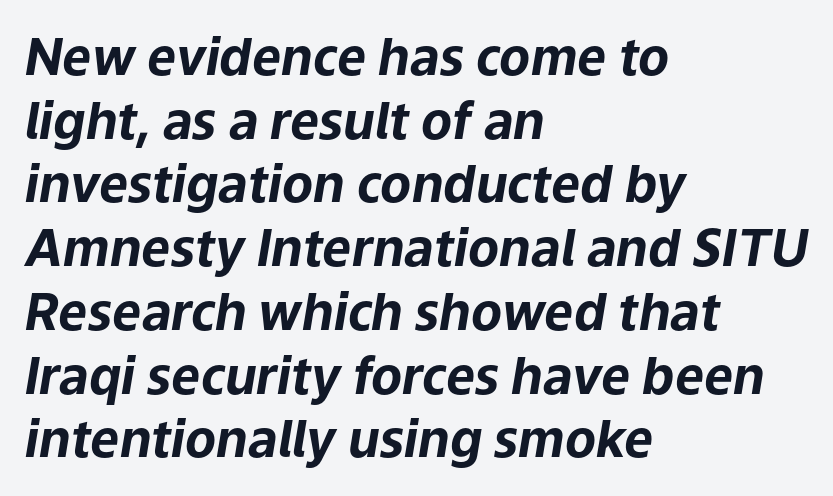
The image shows 51 px bold type, italic (leaning right); set left-aligned, normal line spacing (1.25x), normal letter spacing, not underlined; low stroke contrast and a medium x-height.
